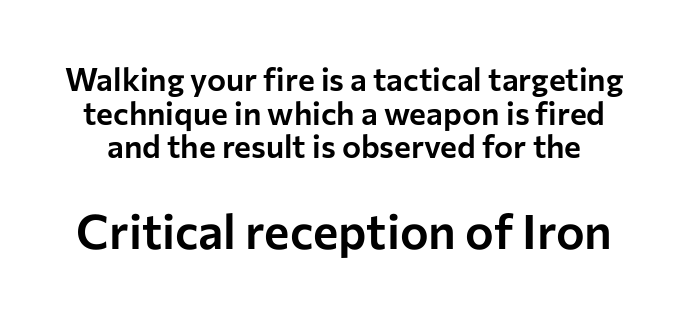
{"serif": "no", "italic": "no", "width": "normal", "stroke_contrast": "low", "x_height": "medium", "monospaced": "no", "underline": "no", "line_spacing": "tight", "line_spacing_ratio": 1.05, "letter_spacing": "normal", "letter_spacing_em": 0.0, "larger_block": "second", "size_ratio": 1.5, "glyph_px": 48}
